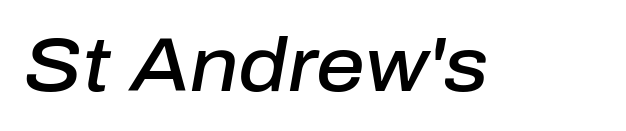
The image shows 76 px semibold type, italic (leaning right); set normal letter spacing, not underlined; low stroke contrast and a medium x-height.
